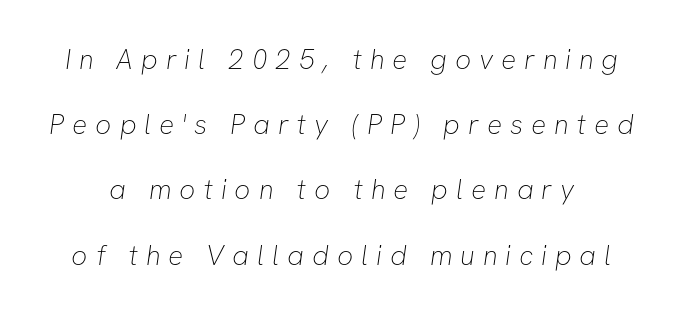
Character widths vary here, with narrow letters taking less room than wide ones. The strokes are not fattened; the text isn't bold. The passage shown is typeset with a sans-serif family. The vertical gap from one line to the next is large. This rendering widens character spacing well past its baseline value.
